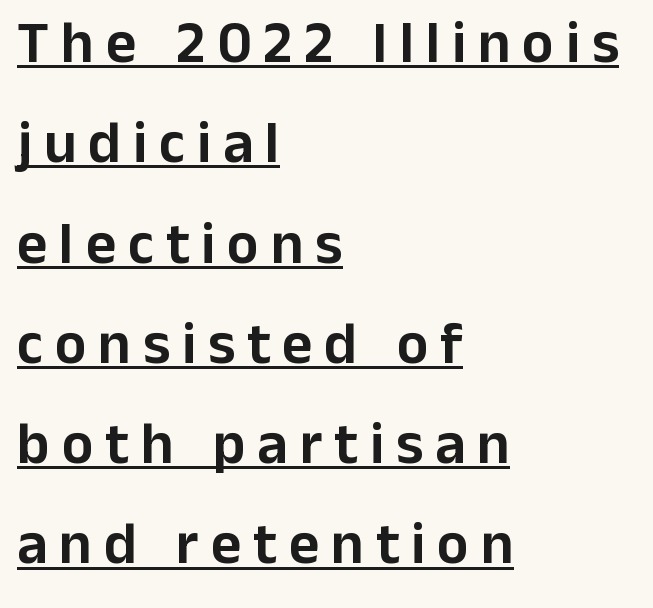
Q: Is the text italic (slanted)? A: No, it is upright.
Q: Is the typeface a serif or a sans-serif typeface? A: Sans-serif.
Q: Is the text underlined? A: Yes.
Q: How is the paragraph aligned? A: Left-aligned.
Q: Is the spacing between letters normal or unusually wide? A: Unusually wide.
Q: Is the spacing between lines tight, normal or loose? A: Normal.
Q: Width (condensed, normal, or wide)? A: Normal.
Q: Stroke contrast? A: Low.
Q: x-height? A: Medium.
Q: Monospaced? A: No.
